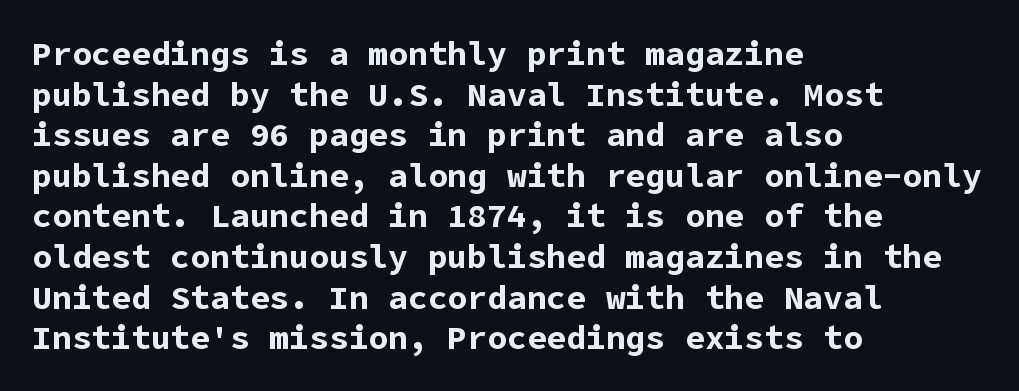
Honestly, the letter spacing is just normal — you wouldn't notice it. Where is the straight margin? On the left. Grotesque or geometric, the face here clearly has no serifs. Is there any slant? The stems are plumb. The specimen omits any rule beneath the text block's lines. Thick stems and heavy bowls — unmistakably bold.
